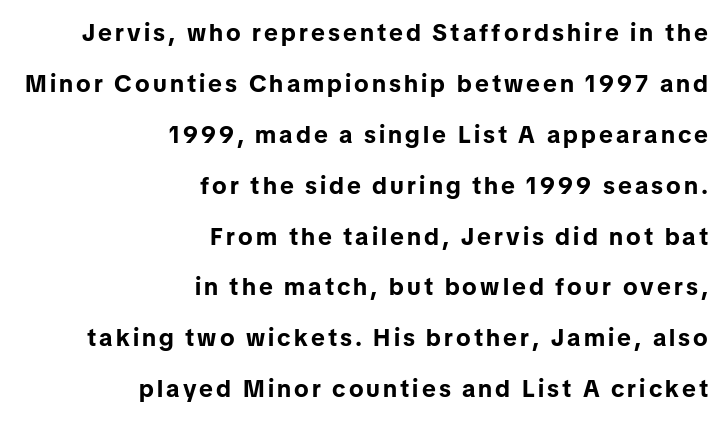
The image shows 24 px bold type, upright; set right-aligned, loose line spacing (2.12x), not underlined.
